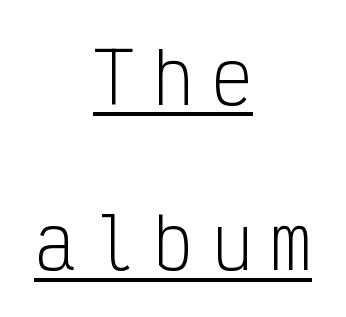
Unlike a traditional serif, this face leaves its strokes unadorned. Looks like terminal output: every glyph gets an equal slot. Vertical spacing — loose. The type sits square on the baseline with zero lean. Centered paragraph, ragged on both sides. Glyph-to-glyph distance is far greater than everyday printed text.
